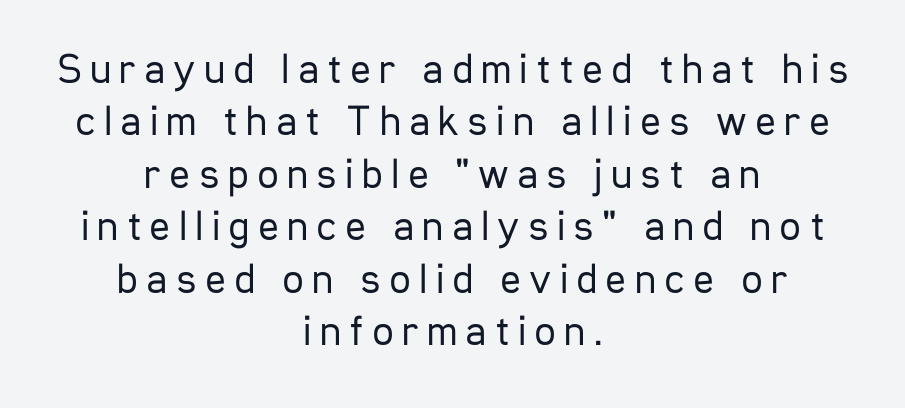
Q: Is the text bold? A: No.
Q: Is the text italic (slanted)? A: No, it is upright.
Q: Is the typeface a serif or a sans-serif typeface? A: Sans-serif.
Q: Is the text underlined? A: No.
Q: How is the paragraph aligned? A: Centered.
Q: Width (condensed, normal, or wide)? A: Condensed.
Q: Stroke contrast? A: Low.
Q: x-height? A: Medium.
Q: Monospaced? A: No.
